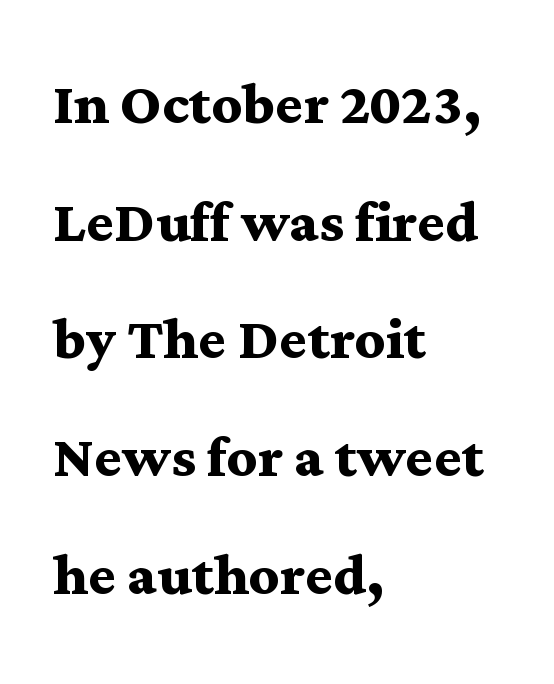
Does the lettering tilt? It doesn't — this is upright. In terms of letterform style, serifs are clearly present. Descenders are the only things crossing below the line. Think of a printed novel: that variable character pitch is what you see here.
